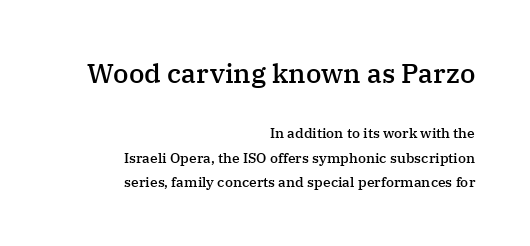
If you drew a line through each stem, it would be perfectly vertical. Block one is the big one; block two sits smaller underneath. Its strokes are somewhat broadened, the hallmark of semibold type. These lines are set flush right with a ragged left edge. Words float on clear page, feet unadorned.
